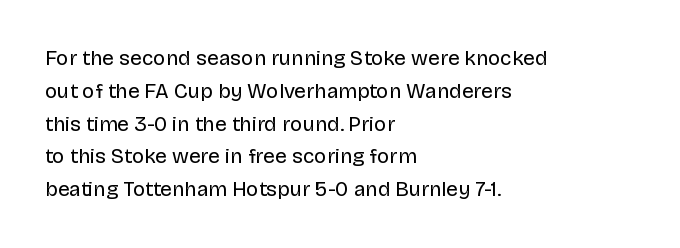
Q: Is the text bold? A: No.
Q: Is the text italic (slanted)? A: No, it is upright.
Q: Is the text underlined? A: No.
Q: How is the paragraph aligned? A: Left-aligned.
Q: Is the spacing between letters normal or unusually wide? A: Normal.
Q: Is the spacing between lines tight, normal or loose? A: Normal.
